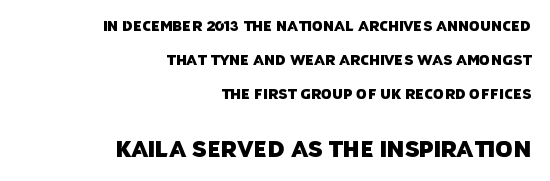
Bigger letters appear in the bottom chunk; the top chunk is reduced. The designer dialed line spacing up above the default. The passage shown has conventional tracking throughout. Check under the words: just untouched page. The compositor pushed each line to the right boundary.
